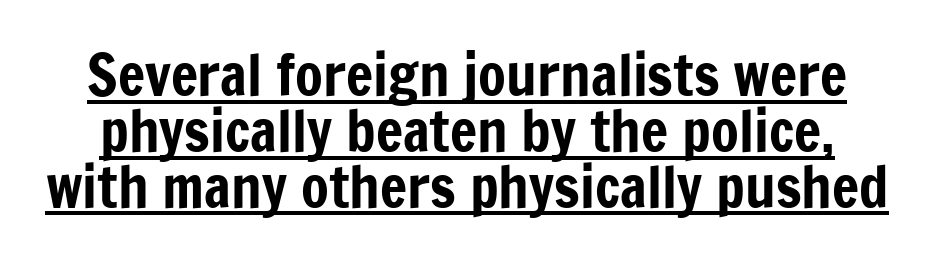
{"serif": "no", "italic": "no", "width": "condensed", "stroke_contrast": "low", "x_height": "medium", "monospaced": "no", "underline": "yes", "line_spacing": "tight", "line_spacing_ratio": 0.98, "letter_spacing": "normal", "letter_spacing_em": 0.0, "glyph_px": 57}
